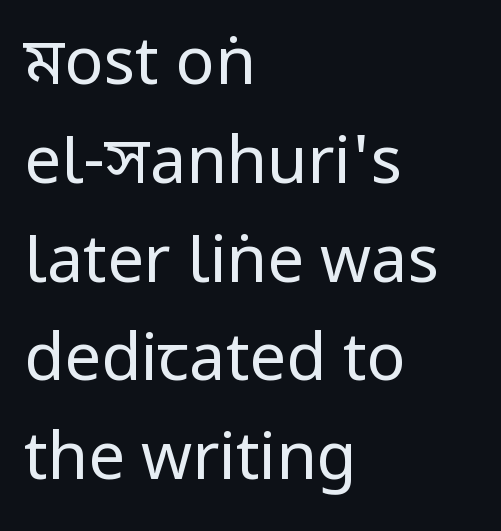
The image shows 65 px regular-weight, condensed sans-serif type, upright; set left-aligned, normal line spacing (1.52x), normal letter spacing, not underlined; low stroke contrast and a large x-height.
